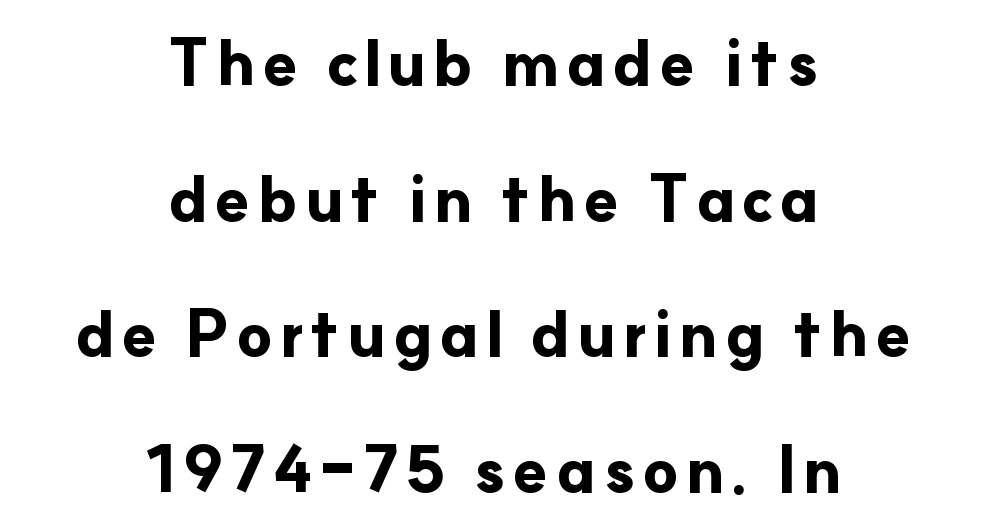
{"serif": "no", "italic": "no", "bold": "yes", "weight": "bold", "width": "normal", "stroke_contrast": "low", "x_height": "small", "monospaced": "no", "underline": "no", "align": "center", "line_spacing": "loose", "line_spacing_ratio": 2.12, "glyph_px": 64}
